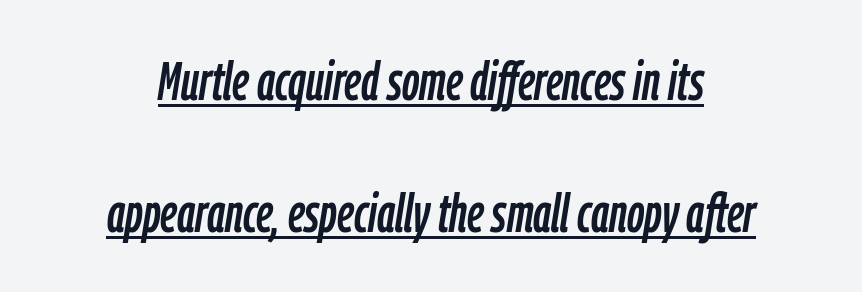
Alignment: centered. Tracking value appears to be zero — textbook default spacing. Compared with typical paragraphs, the rows here are farther apart. Looks like regular typesetting: each glyph gets only the width it needs.
